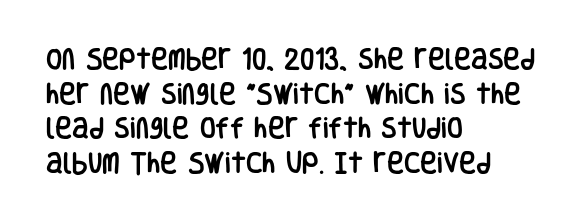
Students, observe: this is what conventionally led text looks like. Has an underline been added? It has not. Words appear dense and cohesive because spacing is normal. If you drew a ruler down the left edge, every line would touch it.
